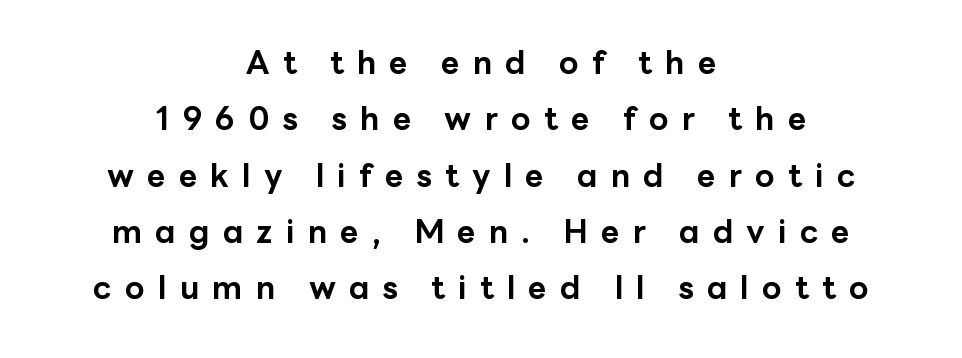
Spacing between characters has been opened up far beyond the box default. Line starts and ends both wander, symmetrically. Type style note: lacks serifs. This is roman type, the default non-slanted kind. Weight: bold. Proportional: the letters do not fall into vertical columns.
